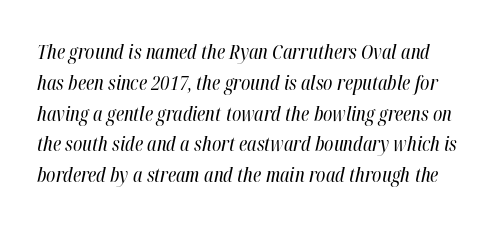
{"italic": "yes", "lean": "right", "slant_degrees": 12, "bold": "no", "underline": "no", "line_spacing": "normal", "line_spacing_ratio": 1.54, "letter_spacing": "normal", "letter_spacing_em": 0.0, "glyph_px": 20}
